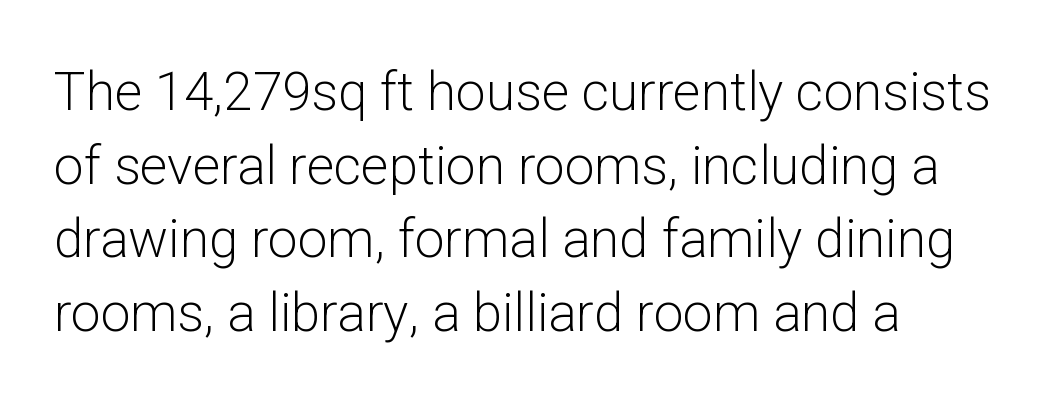
Check under the words: just untouched page. Do the letters lean? They stand straight. Spacing verdict: proportional, widths tailored to each character. Notice how the passage keeps a crisp vertical edge on the left only. Tracking here is standard; glyphs follow each other at the usual distance. This sample uses a sans-serif face.
